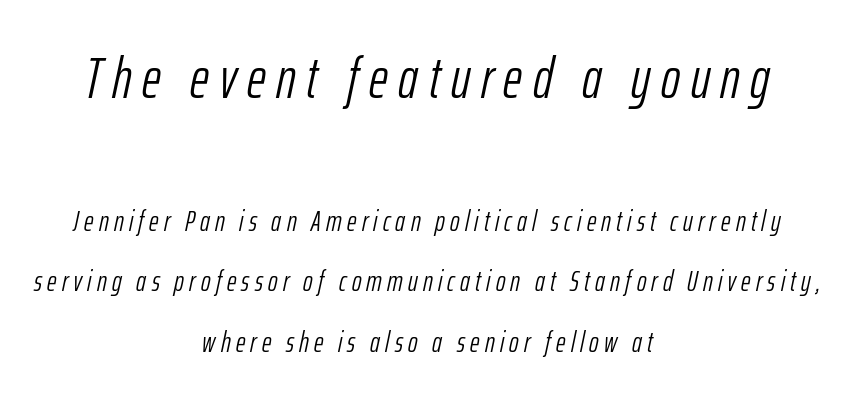
Airy leading. The rendering uses natural spacing where letterforms have individual widths. Nobody drew a line under any word here. Counters stay open thanks to moderate or lighter strokes.
